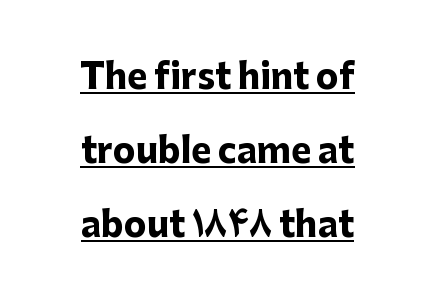
The image shows 34 px heavy sans-serif type, upright; set centered, loose line spacing (2.17x), normal letter spacing, underlined; low stroke contrast and a medium x-height.
